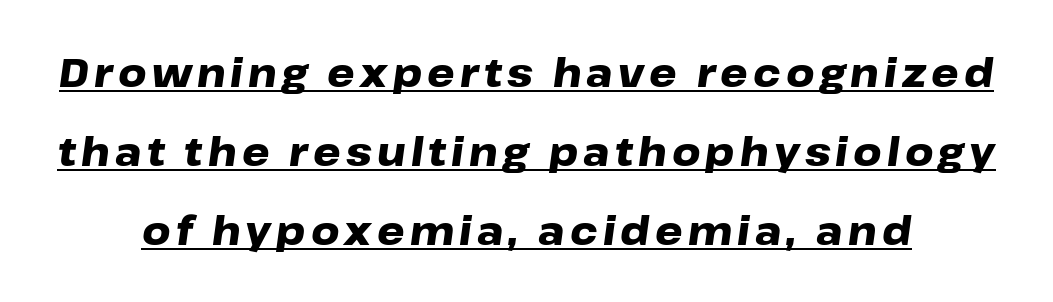
{"italic": "yes", "lean": "right", "slant_degrees": 8, "bold": "yes", "weight": "heavy", "width": "wide", "stroke_contrast": "low", "x_height": "medium", "monospaced": "no", "underline": "yes", "align": "center", "line_spacing": "loose", "line_spacing_ratio": 2.02, "glyph_px": 39}
